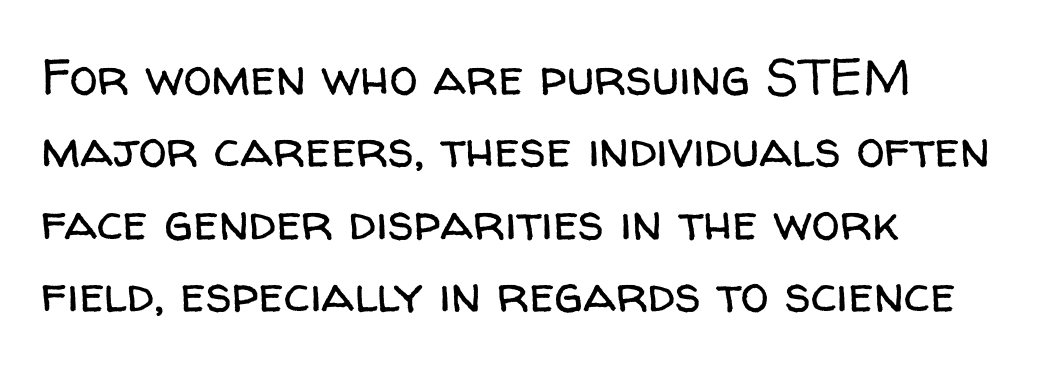
The image shows 51 px regular-weight sans-serif type, upright; set left-aligned, normal line spacing (1.42x), normal letter spacing, not underlined; low stroke contrast and a medium x-height.
